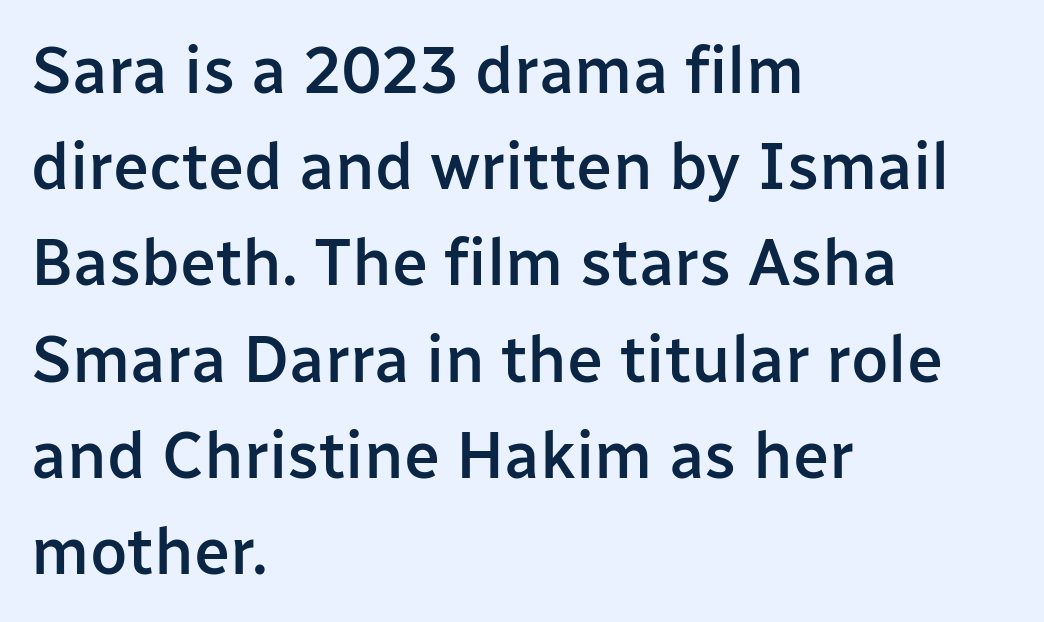
{"serif": "no", "italic": "no", "bold": "semi", "weight": "semibold", "width": "normal", "stroke_contrast": "low", "x_height": "medium", "monospaced": "no", "underline": "no", "align": "left", "line_spacing": "normal", "line_spacing_ratio": 1.48, "letter_spacing": "normal", "letter_spacing_em": 0.0, "glyph_px": 65}
